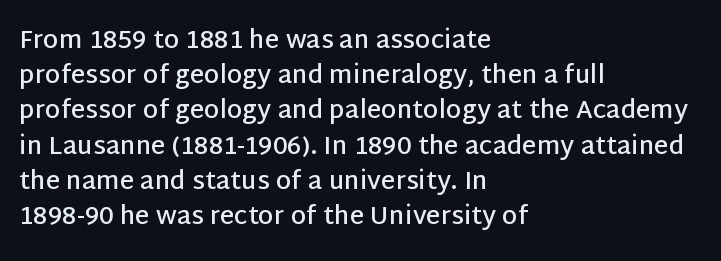
{"italic": "no", "bold": "semi", "underline": "no", "align": "left", "line_spacing": "normal", "line_spacing_ratio": 1.41, "letter_spacing": "normal", "letter_spacing_em": 0.0, "glyph_px": 25}
